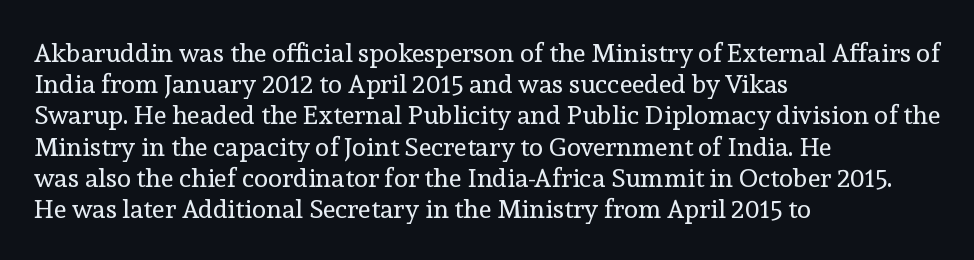
The image shows 26 px text type, upright; set left-aligned, line spacing 1.2x, normal letter spacing, not underlined.
